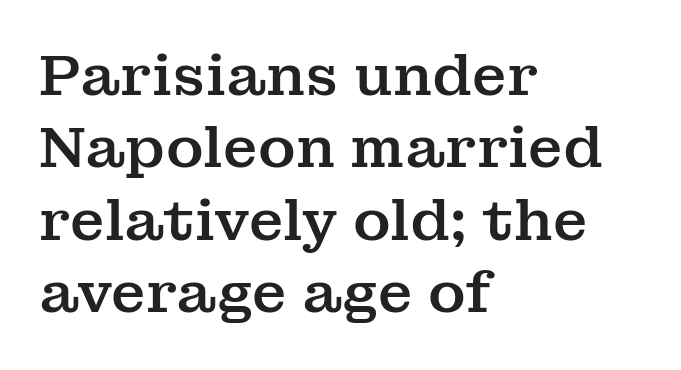
Italic: no, the glyphs are upright roman. Glyph-to-glyph distance matches everyday printed text. Each row of text sits above clean, open space. Each letter keeps its own natural width here, so spacing adapts to shape.
